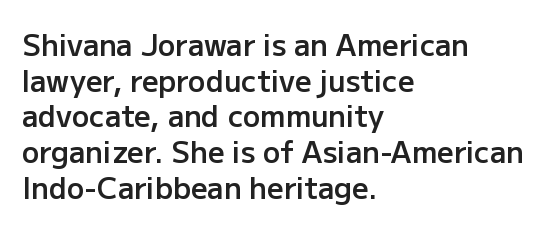
Q: Is the text bold? A: Semi-bold.
Q: Is the text italic (slanted)? A: No, it is upright.
Q: Is the typeface a serif or a sans-serif typeface? A: Sans-serif.
Q: Is the text underlined? A: No.
Q: How is the paragraph aligned? A: Left-aligned.
Q: Is the spacing between letters normal or unusually wide? A: Normal.
Q: Width (condensed, normal, or wide)? A: Normal.
Q: Stroke contrast? A: Low.
Q: x-height? A: Medium.
Q: Monospaced? A: No.
